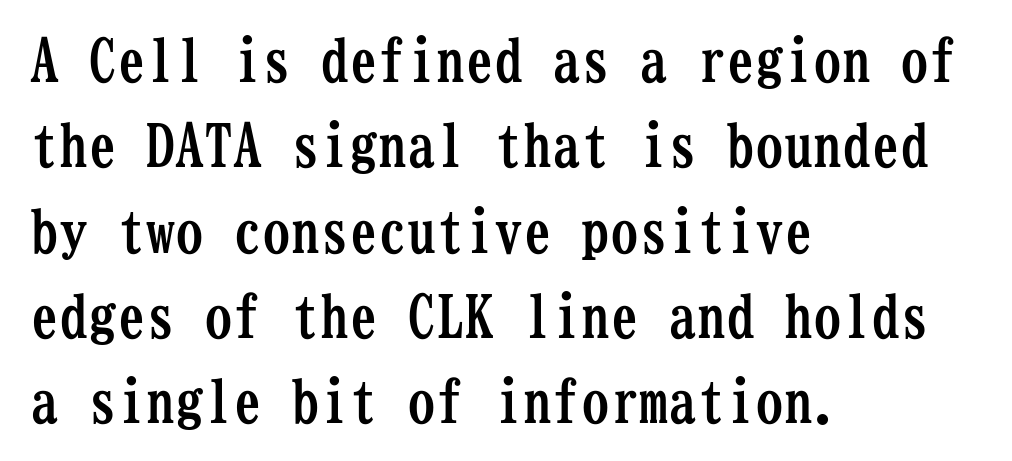
Q: Is the text bold? A: Yes.
Q: Is the text italic (slanted)? A: No, it is upright.
Q: Is the typeface a serif or a sans-serif typeface? A: Serif.
Q: Is the text underlined? A: No.
Q: How is the paragraph aligned? A: Left-aligned.
Q: Is the spacing between letters normal or unusually wide? A: Normal.
Q: Is the spacing between lines tight, normal or loose? A: Normal.
Q: Width (condensed, normal, or wide)? A: Condensed.
Q: Stroke contrast? A: Low.
Q: x-height? A: Medium.
Q: Monospaced? A: Yes.
